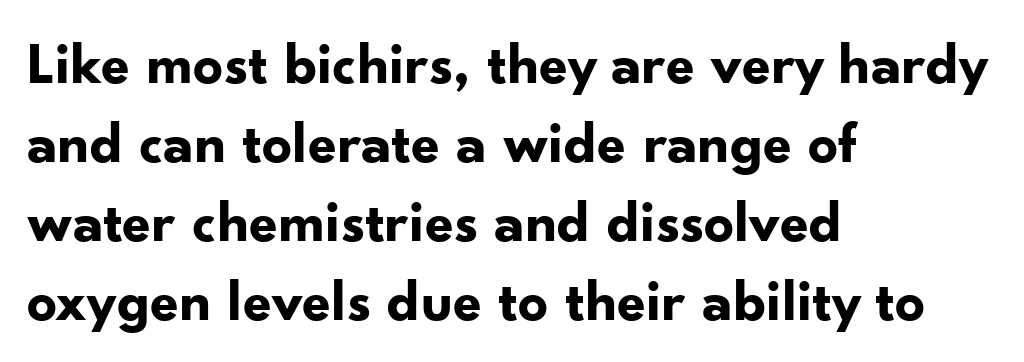
Q: Is the text bold? A: Yes.
Q: Is the text italic (slanted)? A: No, it is upright.
Q: Is the typeface a serif or a sans-serif typeface? A: Sans-serif.
Q: Is the text underlined? A: No.
Q: How is the paragraph aligned? A: Left-aligned.
Q: Is the spacing between letters normal or unusually wide? A: Normal.
Q: Is the spacing between lines tight, normal or loose? A: Normal.
Q: Width (condensed, normal, or wide)? A: Normal.
Q: Stroke contrast? A: Low.
Q: x-height? A: Small.
Q: Monospaced? A: No.
